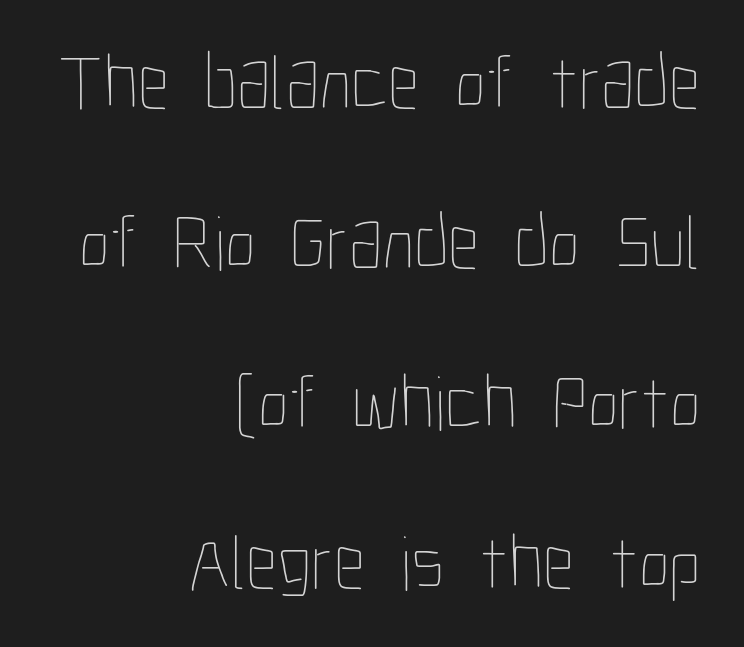
The image shows 78 px thin, condensed type, upright; set right-aligned, loose line spacing (2.05x), normal letter spacing, not underlined; low stroke contrast and a medium x-height.
